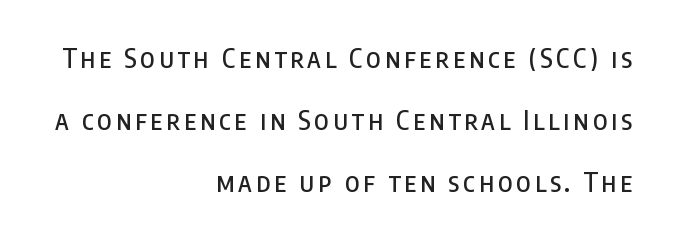
Q: Is the text italic (slanted)? A: No, it is upright.
Q: Is the text underlined? A: No.
Q: How is the paragraph aligned? A: Right-aligned.
Q: Is the spacing between lines tight, normal or loose? A: Loose.
